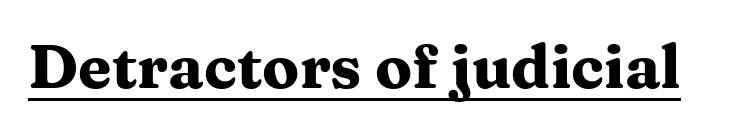
The image shows 61 px heavy, wide serif type, upright; set normal letter spacing, underlined; medium stroke contrast and a medium x-height.
